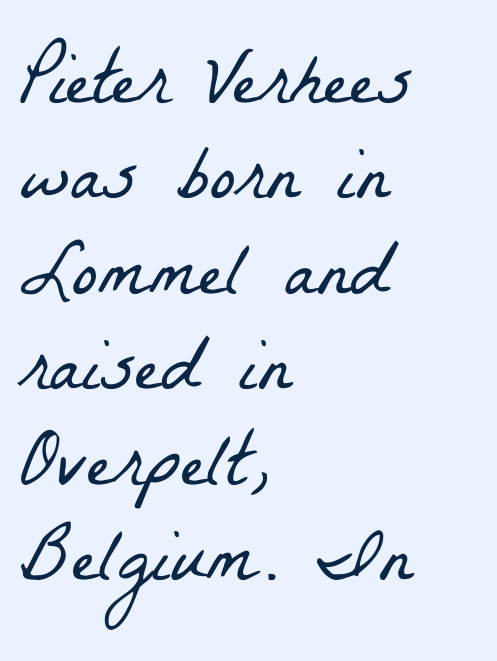
{"serif": "yes", "bold": "no", "weight": "light", "width": "condensed", "stroke_contrast": "low", "x_height": "medium", "monospaced": "no", "underline": "no", "align": "left", "line_spacing_ratio": 1.24, "letter_spacing": "normal", "letter_spacing_em": 0.0, "glyph_px": 77}
